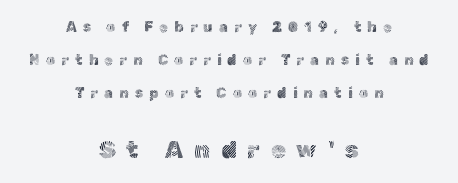
The area under the type is left untouched. The emphasis by scale lands on block number two, below. This rendering widens character spacing well past its baseline value. Quick note: interline space is abundant. Casual observation: everything's sitting right in the middle.
